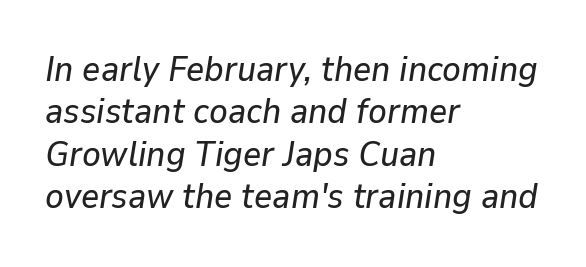
Q: Is the text italic (slanted)? A: Yes, it leans right by about 9 degrees.
Q: Is the text underlined? A: No.
Q: How is the paragraph aligned? A: Left-aligned.
Q: Is the spacing between letters normal or unusually wide? A: Normal.
Q: Width (condensed, normal, or wide)? A: Normal.
Q: Stroke contrast? A: Low.
Q: x-height? A: Medium.
Q: Monospaced? A: No.
